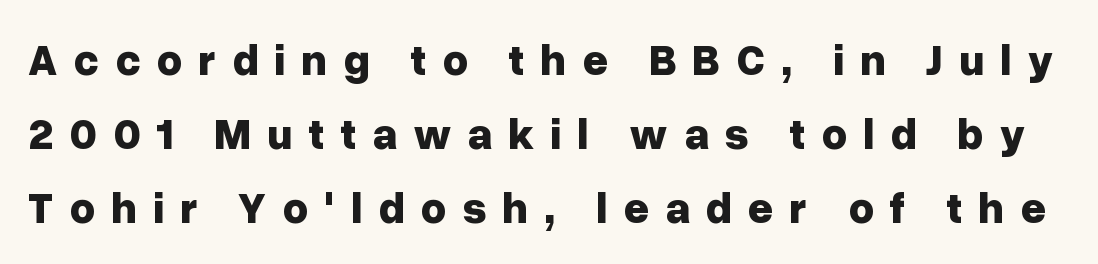
Q: Is the text bold? A: Yes.
Q: Is the text italic (slanted)? A: No, it is upright.
Q: Is the typeface a serif or a sans-serif typeface? A: Sans-serif.
Q: Is the text underlined? A: No.
Q: Is the spacing between letters normal or unusually wide? A: Unusually wide.
Q: Is the spacing between lines tight, normal or loose? A: Normal.
Q: Width (condensed, normal, or wide)? A: Normal.
Q: Stroke contrast? A: Low.
Q: x-height? A: Medium.
Q: Monospaced? A: No.
